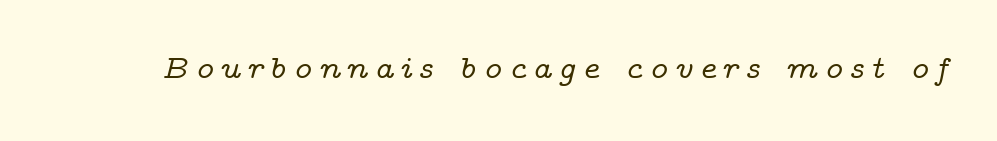
{"serif": "yes", "italic": "yes", "lean": "right", "slant_degrees": 14, "width": "wide", "stroke_contrast": "low", "x_height": "medium", "monospaced": "no", "underline": "no", "glyph_px": 33}
